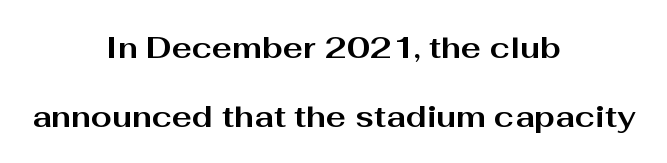
The image shows 30 px bold, wide sans-serif type, upright; set centered, loose line spacing (2.29x), normal letter spacing, not underlined; medium stroke contrast and a medium x-height.
